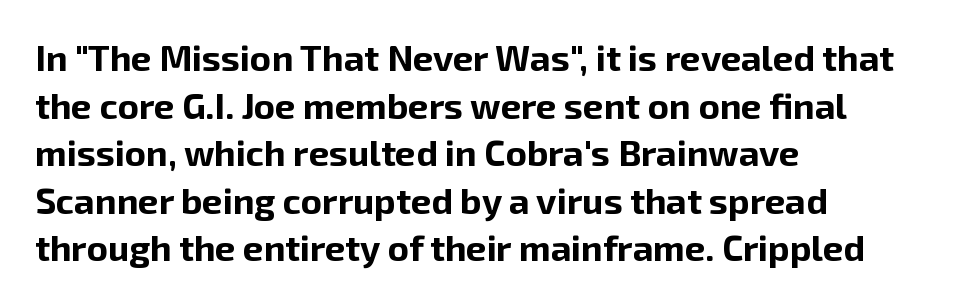
{"serif": "no", "italic": "no", "bold": "yes", "weight": "bold", "width": "normal", "stroke_contrast": "low", "x_height": "medium", "monospaced": "no", "underline": "no", "align": "left", "line_spacing": "normal", "line_spacing_ratio": 1.32, "letter_spacing": "normal", "letter_spacing_em": 0.0, "glyph_px": 36}
